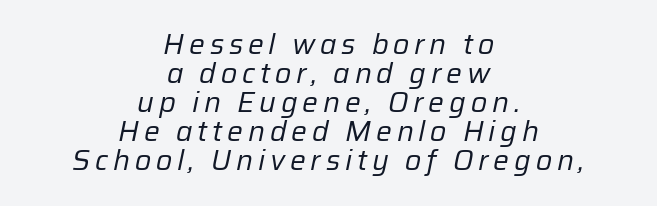
There's an unmistakable incline to the writing here. The lines are quadded center. A bare baseline throughout the passage. The rendering uses natural spacing where letterforms have individual widths.
